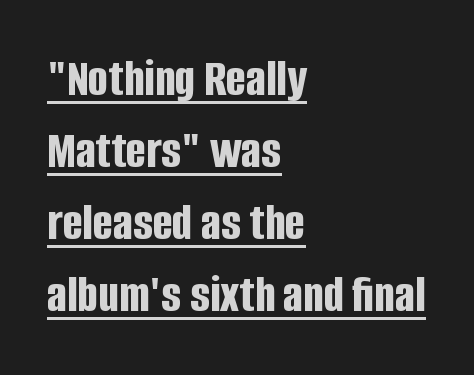
This sample keeps an unexceptional amount of space between lines. These lines keep a tight, regular rhythm from letter to letter. You could not count columns in this text — the font is proportionally spaced. The text block is weighted toward the left margin, trailing off unevenly rightward. The sample has been set heavy, in full bold. Beneath each row of characters lies a ruled line.
